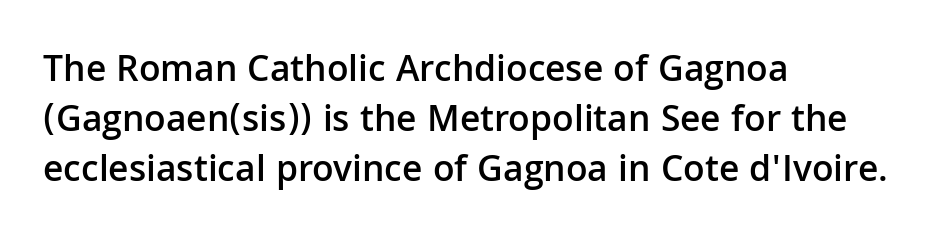
{"serif": "no", "italic": "no", "bold": "semi", "weight": "semibold", "width": "normal", "stroke_contrast": "low", "x_height": "medium", "monospaced": "no", "underline": "no", "align": "left", "line_spacing": "normal", "line_spacing_ratio": 1.31, "letter_spacing": "normal", "letter_spacing_em": 0.0, "glyph_px": 38}
